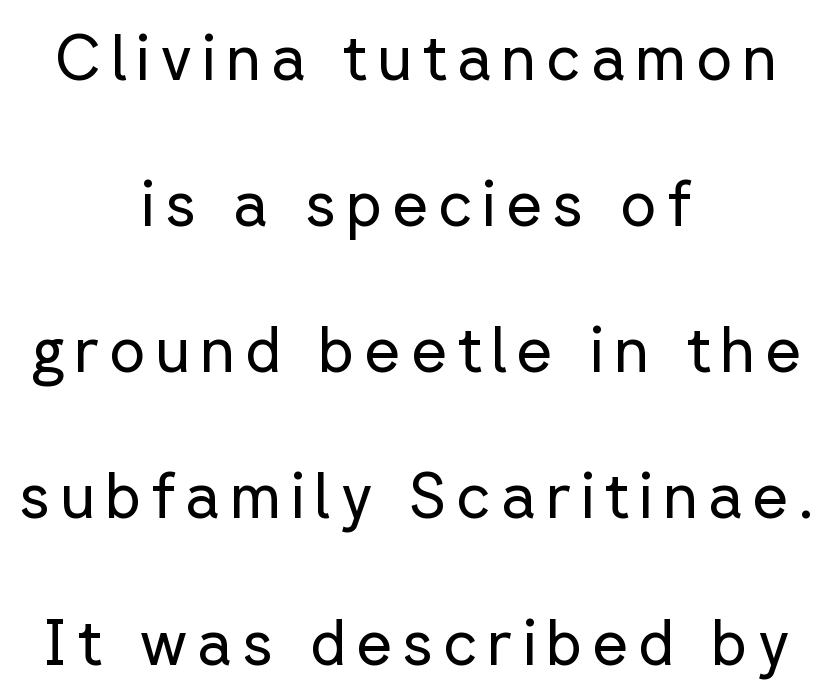
The image shows 63 px regular-weight sans-serif type, upright; set centered, loose line spacing (2.32x), not underlined; low stroke contrast and a medium x-height.
